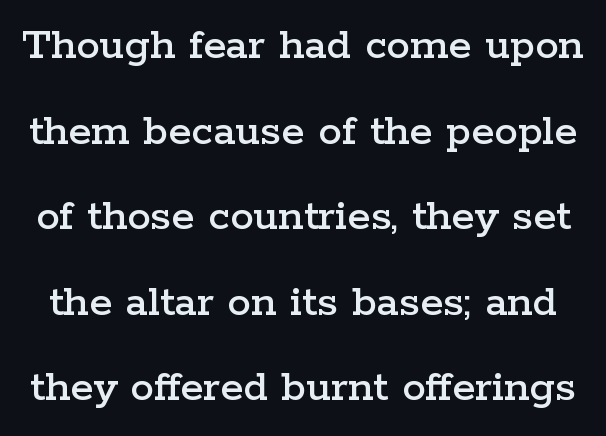
Each word holds together tightly as a unit, with standard inter-letter gaps. The axis of the letterforms is exactly vertical. You can tell from the footed stems that serif type was used. Spacing verdict: proportional, widths tailored to each character. Glance below the letters and you will spot only blank space.
